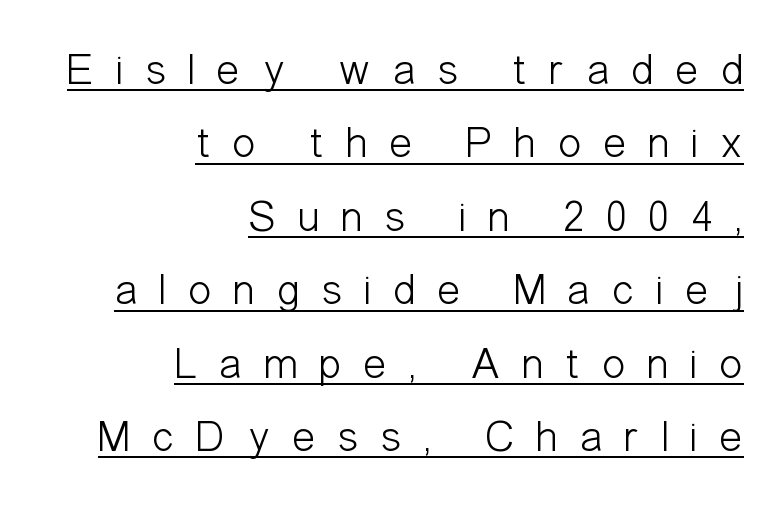
The image shows 44 px light, condensed sans-serif type, upright; set right-aligned, normal line spacing (1.67x), unusually wide letter spacing (+0.49 em), underlined; low stroke contrast and a medium x-height.
